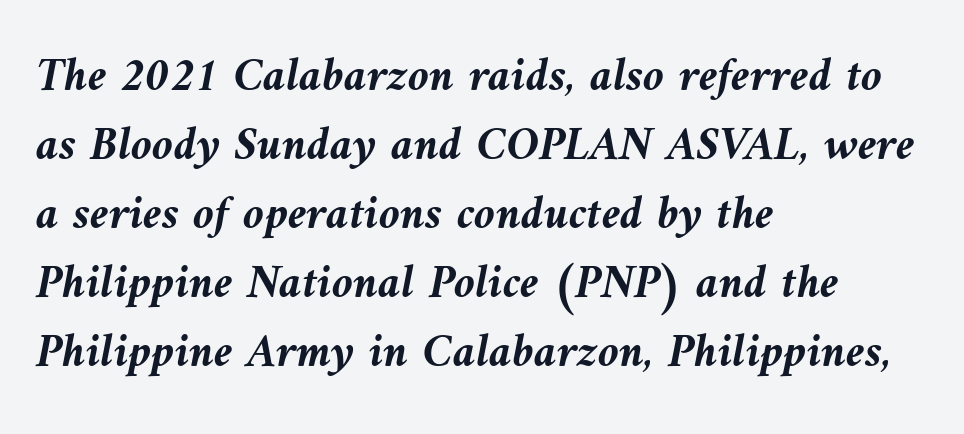
Q: Is the text bold? A: Yes.
Q: Is the text italic (slanted)? A: Yes, it leans left by about 9 degrees.
Q: Is the text underlined? A: No.
Q: How is the paragraph aligned? A: Left-aligned.
Q: Is the spacing between letters normal or unusually wide? A: Normal.
Q: Is the spacing between lines tight, normal or loose? A: Normal.
Q: Width (condensed, normal, or wide)? A: Normal.
Q: Stroke contrast? A: Medium.
Q: x-height? A: Medium.
Q: Monospaced? A: No.
